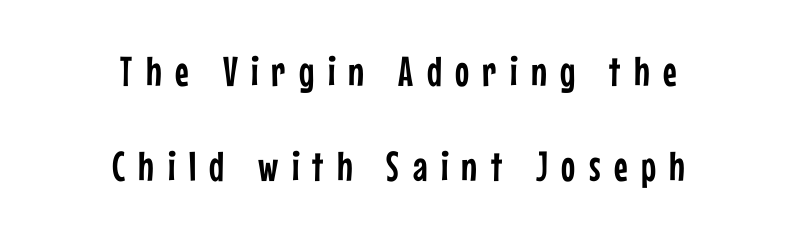
Loosely led — the rows are spread out. A bare baseline throughout the passage. Typographically, this falls in the sans-serif category. The face used here is proportionally spaced, like ordinary book or web type. Italic: no, the glyphs are upright roman. Look at the tracking — it's clearly loosened, letters drifting apart.
